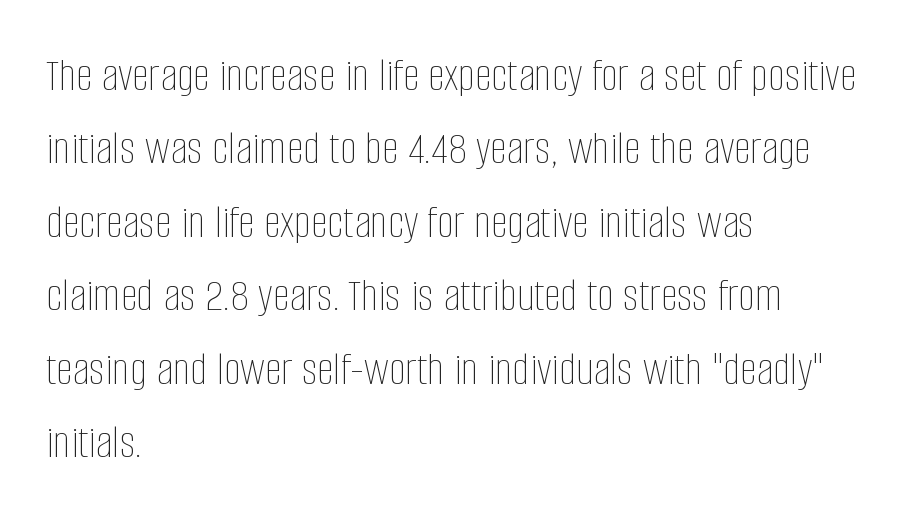
The image shows 48 px thin, condensed type, upright; set left-aligned, normal line spacing (1.53x), normal letter spacing, not underlined; low stroke contrast and a large x-height.
